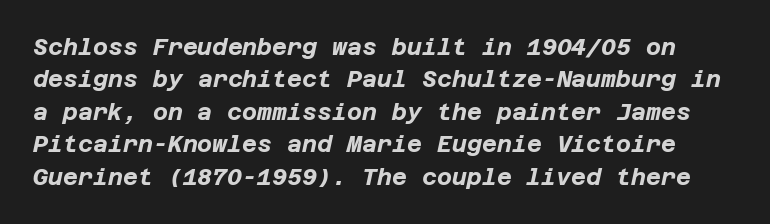
The image shows 23 px bold type, italic (leaning right); set normal line spacing (1.41x), normal letter spacing, not underlined.
